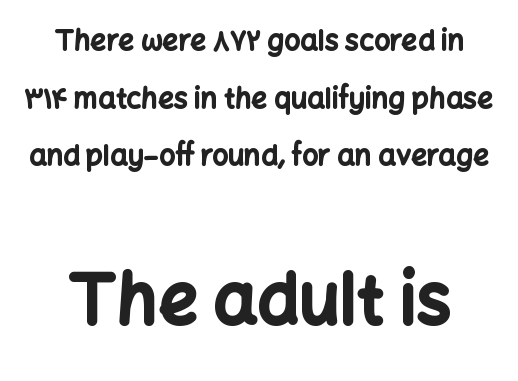
You could not count columns in this text — the font is proportionally spaced. Letterform terminals end flat and unadorned throughout the passage. Observe the ordinary spacing: letters are neighbours, not strangers. Chunky letters — that's bold for sure. A great deal of white space separates one row of letters from the next. Unmarked baselines from the first word to the last.
